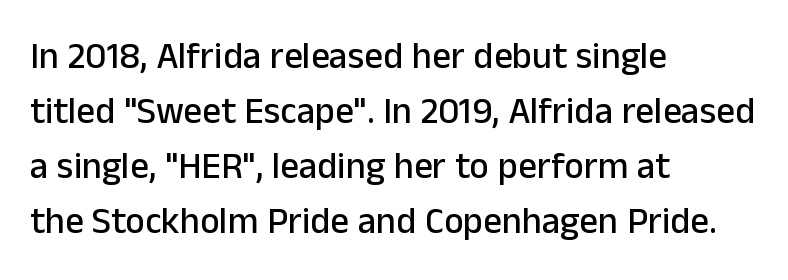
{"serif": "no", "italic": "no", "width": "normal", "stroke_contrast": "low", "x_height": "medium", "monospaced": "no", "underline": "no", "align": "left", "line_spacing": "normal", "line_spacing_ratio": 1.49, "letter_spacing": "normal", "letter_spacing_em": 0.0, "glyph_px": 37}
